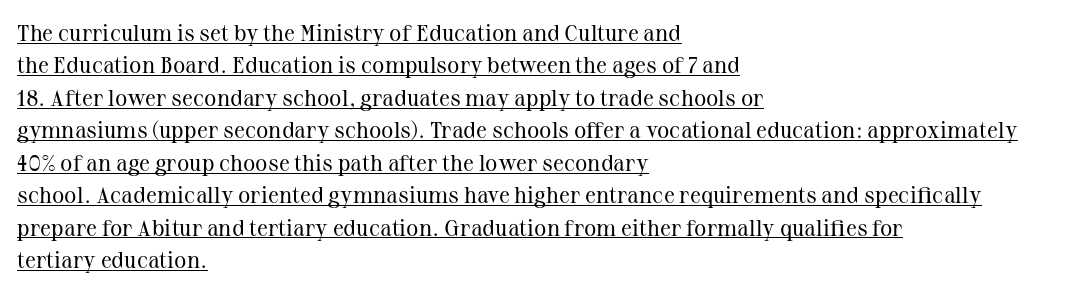
The image shows 23 px text type, upright; set left-aligned, normal line spacing (1.41x), normal letter spacing, underlined.
